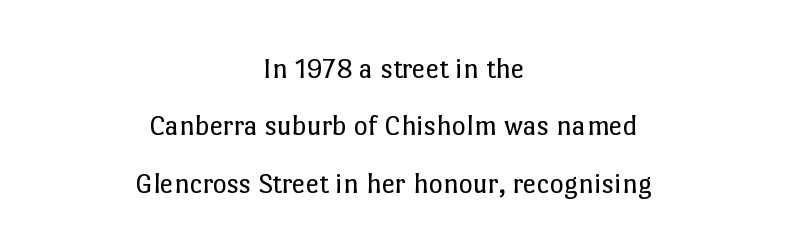
{"italic": "no", "bold": "no", "weight": "regular", "width": "normal", "stroke_contrast": "low", "x_height": "medium", "monospaced": "no", "underline": "no", "align": "center", "line_spacing": "loose", "line_spacing_ratio": 1.91, "letter_spacing": "normal", "letter_spacing_em": 0.0, "glyph_px": 30}
